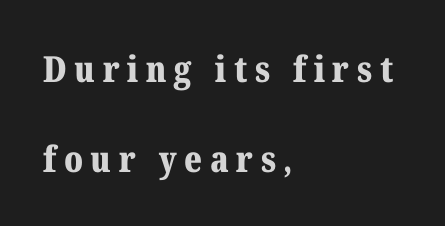
The image shows 36 px bold serif type, upright; set left-aligned, loose line spacing (2.49x), unusually wide letter spacing (+0.21 em), not underlined; medium stroke contrast and a medium x-height.
